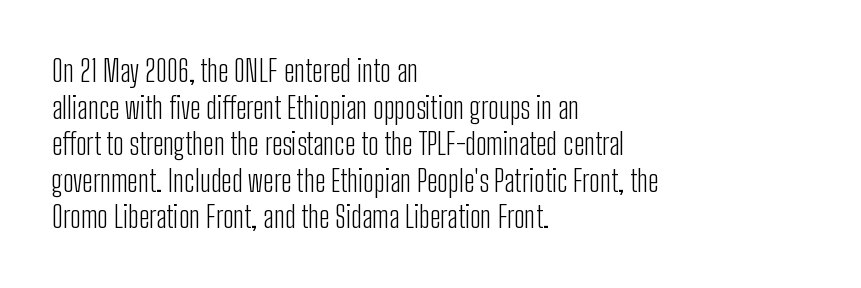
The image shows 30 px light, condensed sans-serif type, upright; set left-aligned, line spacing 1.22x, normal letter spacing, not underlined; low stroke contrast and a medium x-height.
